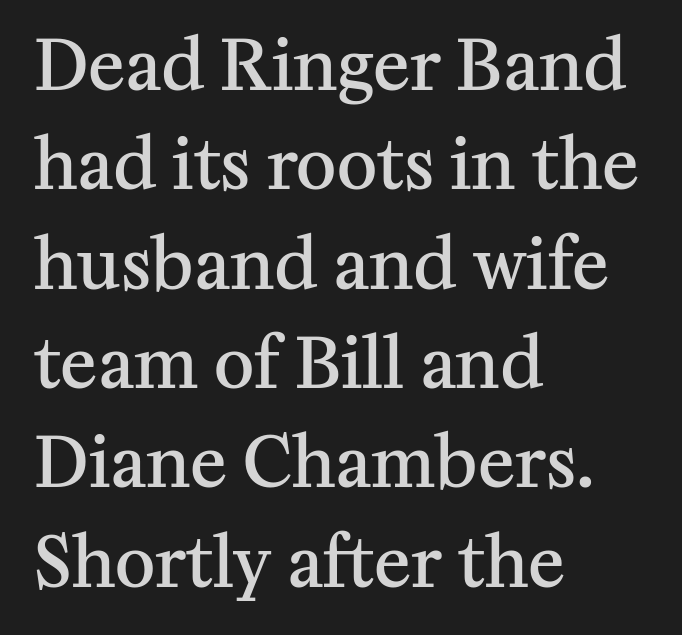
Posture: vertical. Each line starts at the same left margin while the right side varies. One glance says typical: line gaps are just what's usual. Each letter keeps its own natural width here, so spacing adapts to shape.
